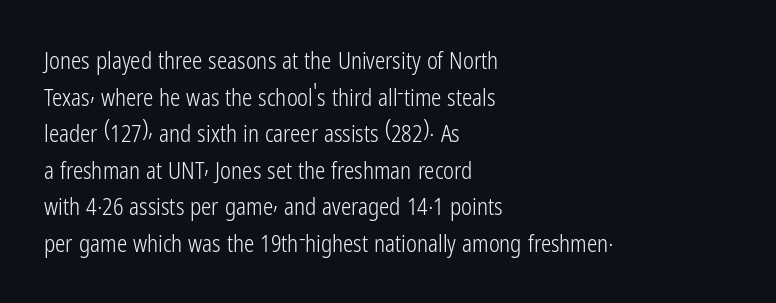
Notice how descenders clear the ascenders below comfortably — that's standard leading. Heft: none added — not bold. Posture: upright roman. The tracking reads as untouched default to a designer's eye. If you drew a ruler down the left edge, every line would touch it.
